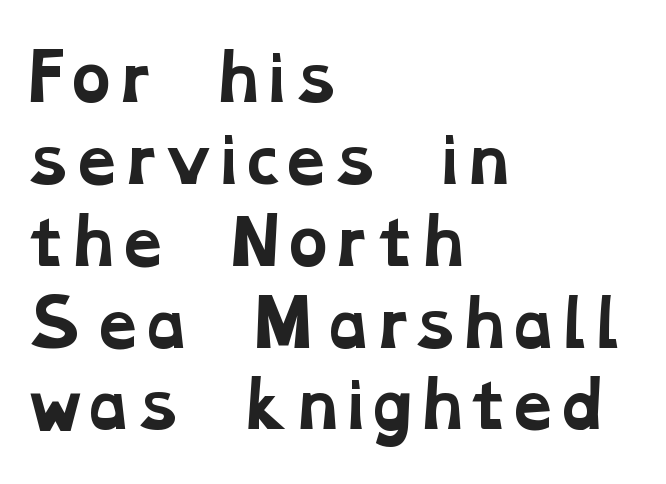
In terms of letterspacing, this is plain default setting. This sample has the flowing, uneven cadence of proportional lettering. Evenly set lines give the paragraph a standard silhouette. How heavy is the stroke? Heavy — this is a bold.
